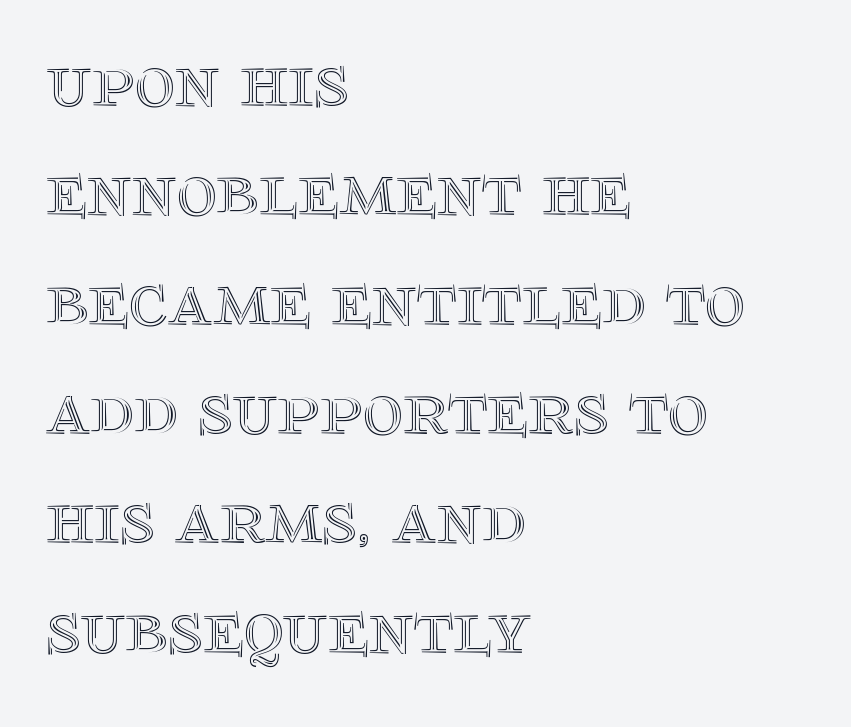
Q: Is the text italic (slanted)? A: No, it is upright.
Q: Is the text underlined? A: No.
Q: How is the paragraph aligned? A: Left-aligned.
Q: Is the spacing between letters normal or unusually wide? A: Normal.
Q: Is the spacing between lines tight, normal or loose? A: Normal.
Q: Width (condensed, normal, or wide)? A: Normal.
Q: x-height? A: Large.
Q: Monospaced? A: No.
